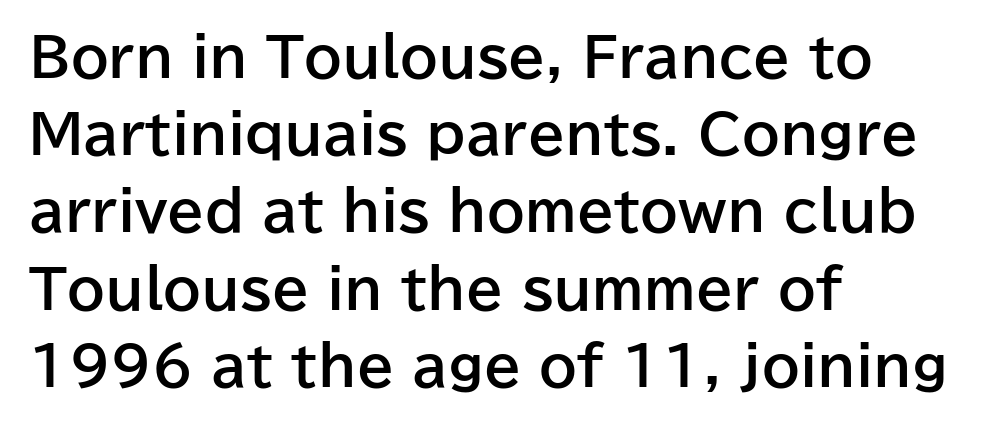
{"serif": "no", "italic": "no", "bold": "yes", "weight": "bold", "width": "normal", "stroke_contrast": "low", "x_height": "medium", "monospaced": "no", "underline": "no", "align": "left", "line_spacing": "normal", "line_spacing_ratio": 1.43, "letter_spacing": "normal", "letter_spacing_em": 0.0, "glyph_px": 54}
